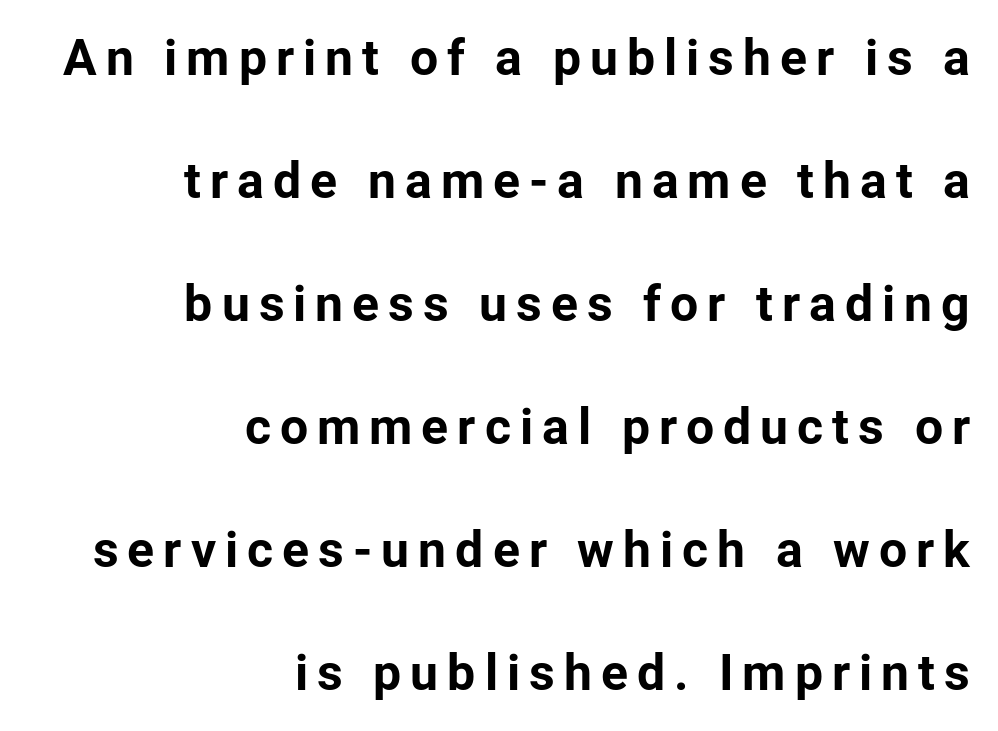
Q: Is the text bold? A: Yes.
Q: Is the text italic (slanted)? A: No, it is upright.
Q: Is the typeface a serif or a sans-serif typeface? A: Sans-serif.
Q: Is the text underlined? A: No.
Q: How is the paragraph aligned? A: Right-aligned.
Q: Is the spacing between lines tight, normal or loose? A: Loose.
Q: Width (condensed, normal, or wide)? A: Normal.
Q: Stroke contrast? A: Low.
Q: x-height? A: Medium.
Q: Monospaced? A: No.
